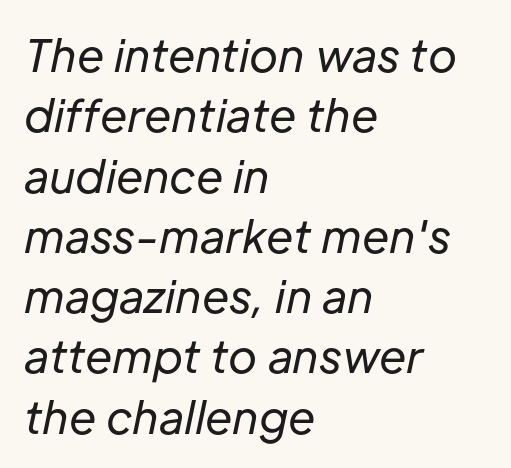
Q: Is the text bold? A: No.
Q: Is the text italic (slanted)? A: Yes, it leans right by about 12 degrees.
Q: Is the text underlined? A: No.
Q: How is the paragraph aligned? A: Left-aligned.
Q: Is the spacing between letters normal or unusually wide? A: Normal.
Q: Is the spacing between lines tight, normal or loose? A: Normal.
Q: Width (condensed, normal, or wide)? A: Normal.
Q: Stroke contrast? A: Low.
Q: x-height? A: Medium.
Q: Monospaced? A: No.
